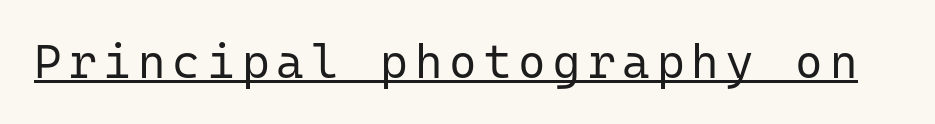
The image shows 47 px regular-weight sans-serif type, upright, monospaced; set underlined; low stroke contrast and a medium x-height.
